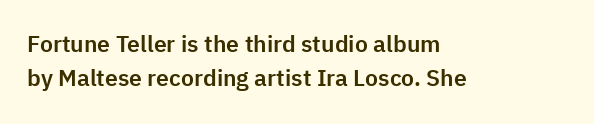
{"italic": "no", "underline": "no", "align": "left", "line_spacing": "normal", "line_spacing_ratio": 1.5, "letter_spacing": "normal", "letter_spacing_em": 0.0, "glyph_px": 23}
